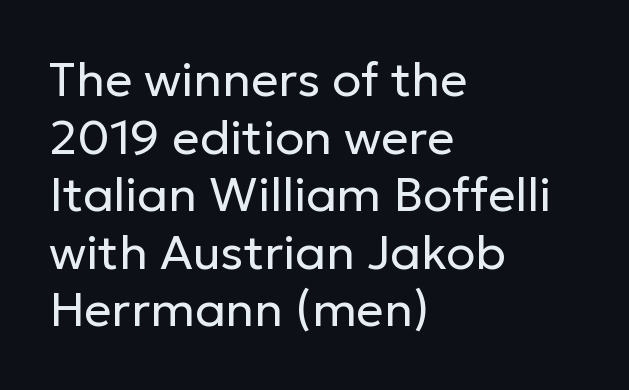
{"serif": "no", "italic": "no", "bold": "no", "weight": "regular", "width": "normal", "stroke_contrast": "low", "x_height": "medium", "monospaced": "no", "underline": "no", "align": "left", "line_spacing_ratio": 1.2, "letter_spacing": "normal", "letter_spacing_em": 0.0, "glyph_px": 48}
